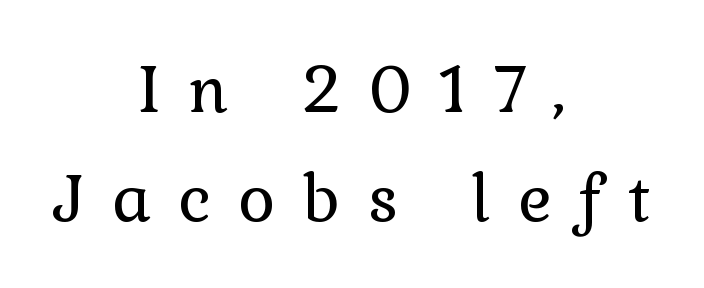
{"serif": "yes", "italic": "no", "bold": "no", "weight": "regular", "width": "normal", "x_height": "medium", "monospaced": "no", "underline": "no", "align": "center", "line_spacing": "normal", "line_spacing_ratio": 1.7, "letter_spacing": "wide", "letter_spacing_em": 0.43, "glyph_px": 64}
